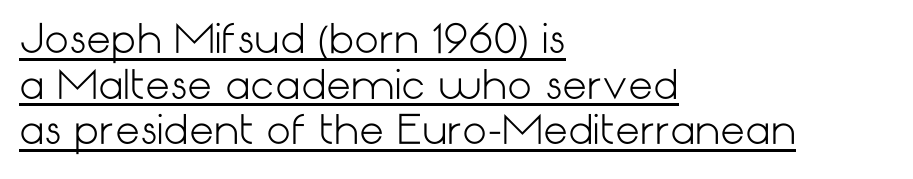
{"serif": "no", "italic": "no", "bold": "no", "weight": "light", "width": "normal", "stroke_contrast": "low", "x_height": "medium", "underline": "yes", "align": "left", "line_spacing_ratio": 1.17, "letter_spacing": "normal", "letter_spacing_em": 0.0, "glyph_px": 39}
